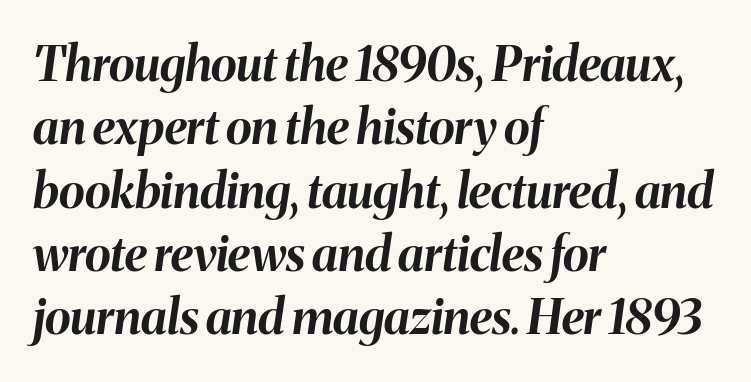
{"italic": "yes", "lean": "right", "slant_degrees": 8, "bold": "yes", "weight": "bold", "width": "normal", "stroke_contrast": "medium", "x_height": "medium", "monospaced": "no", "underline": "no", "align": "left", "line_spacing": "normal", "line_spacing_ratio": 1.32, "letter_spacing": "normal", "letter_spacing_em": 0.0, "glyph_px": 48}
